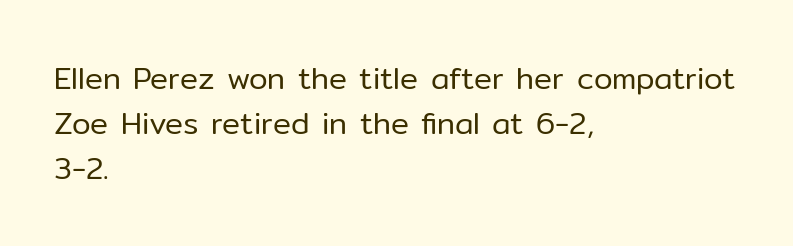
Q: Is the text bold? A: No.
Q: Is the text italic (slanted)? A: No, it is upright.
Q: Is the typeface a serif or a sans-serif typeface? A: Sans-serif.
Q: Is the text underlined? A: No.
Q: How is the paragraph aligned? A: Left-aligned.
Q: Is the spacing between letters normal or unusually wide? A: Normal.
Q: Is the spacing between lines tight, normal or loose? A: Normal.
Q: Width (condensed, normal, or wide)? A: Normal.
Q: Stroke contrast? A: Low.
Q: x-height? A: Medium.
Q: Monospaced? A: No.
